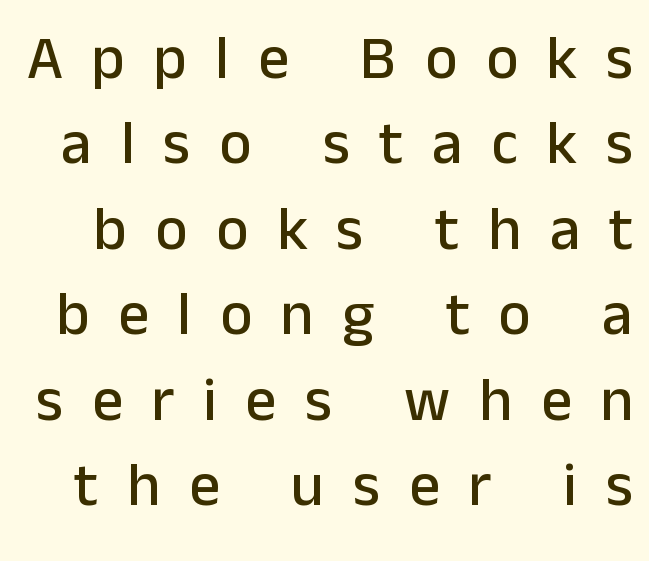
The image shows 61 px sans-serif type, upright; set normal line spacing (1.4x), unusually wide letter spacing (+0.47 em), not underlined; low stroke contrast and a medium x-height.
